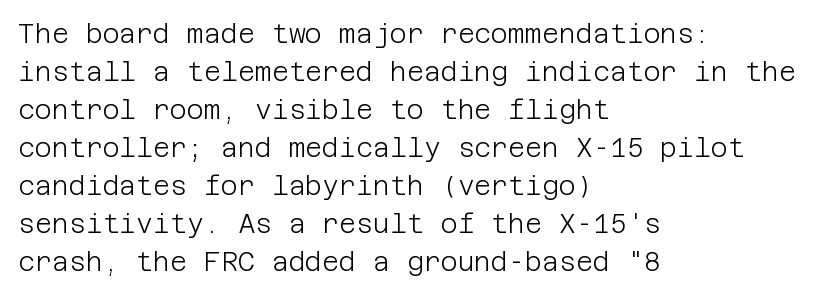
Q: Is the text bold? A: No.
Q: Is the text italic (slanted)? A: No, it is upright.
Q: Is the text underlined? A: No.
Q: How is the paragraph aligned? A: Left-aligned.
Q: Is the spacing between letters normal or unusually wide? A: Normal.
Q: Is the spacing between lines tight, normal or loose? A: Normal.
